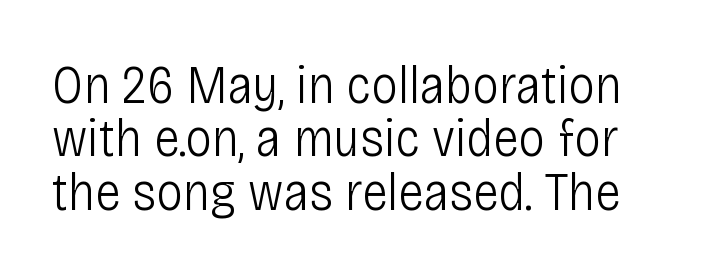
A typesetter would call this proportional, since set widths differ per character. Leading is clearly below the norm, producing a dense column. Glyph-to-glyph distance matches everyday printed text. No chunkiness to these letters — they're not bold. Are there feet on the stems? There aren't — it's a sans. No word sits above an underline.
